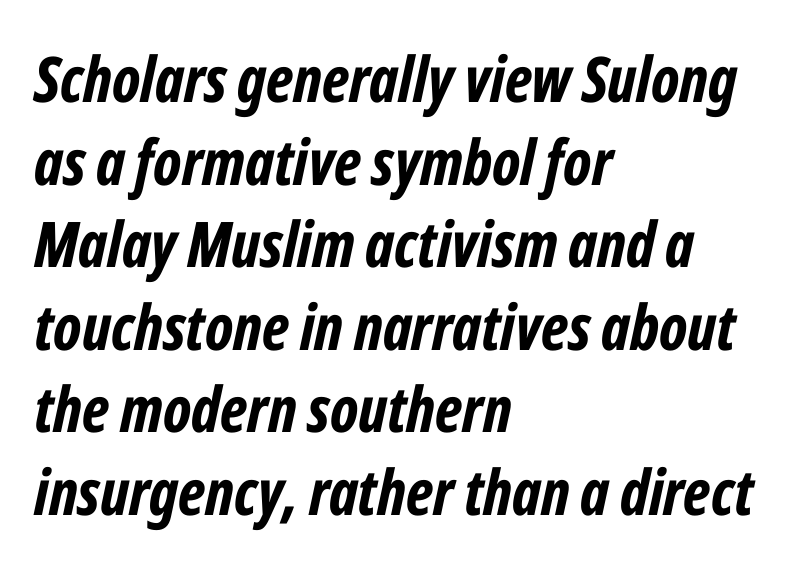
Q: Is the text bold? A: Yes.
Q: Is the text italic (slanted)? A: Yes, it leans right by about 12 degrees.
Q: Is the text underlined? A: No.
Q: How is the paragraph aligned? A: Left-aligned.
Q: Is the spacing between letters normal or unusually wide? A: Normal.
Q: Is the spacing between lines tight, normal or loose? A: Normal.
Q: Width (condensed, normal, or wide)? A: Condensed.
Q: Stroke contrast? A: Low.
Q: x-height? A: Medium.
Q: Monospaced? A: No.
